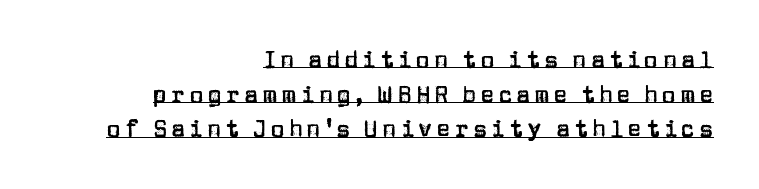
The image shows 23 px text type, upright; set right-aligned, normal line spacing (1.51x), underlined.
